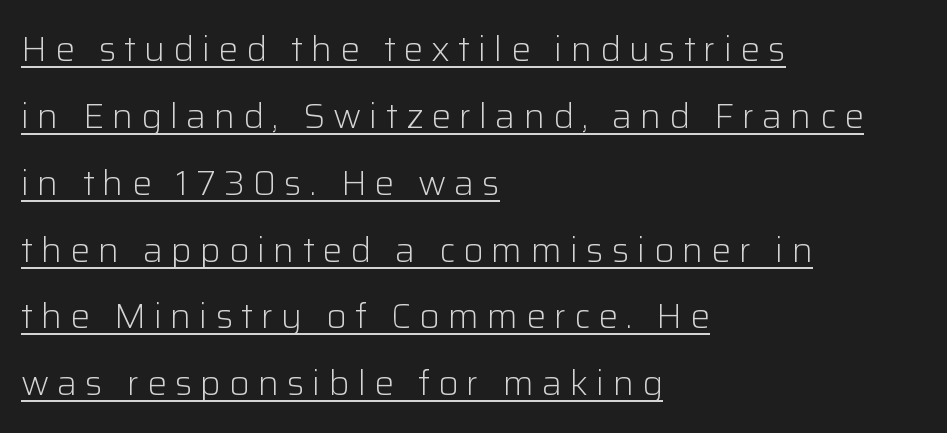
Someone cranked the tracking dial way up on this one. Line spacing here is loose. Students, observe the line beneath the letters — that is underlining. Is this a sans? Yes — the strokes have no serifs.
